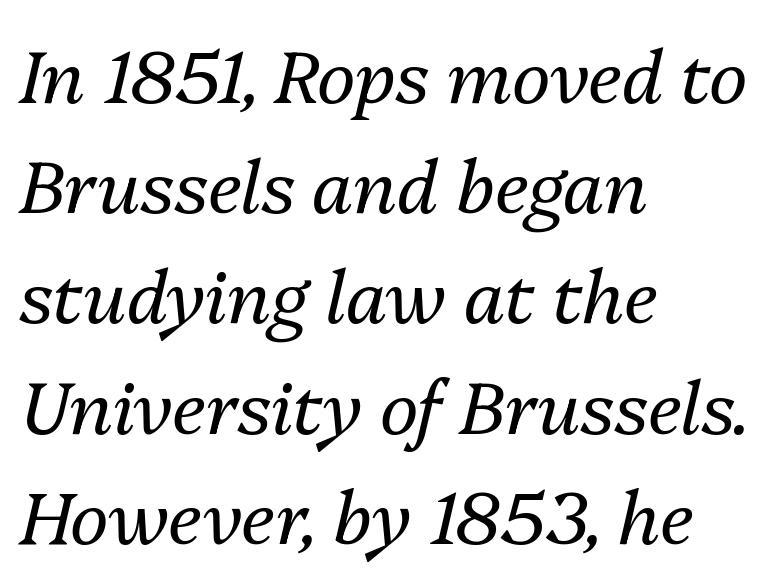
The strokes carry an ordinary text weight at most. The rendering applies a slant to the glyphs. Note the varied advance widths — an 'i' is clearly narrower than an 'm'. Letter spacing: default. Casual observation: everything's shoved over to the left.
